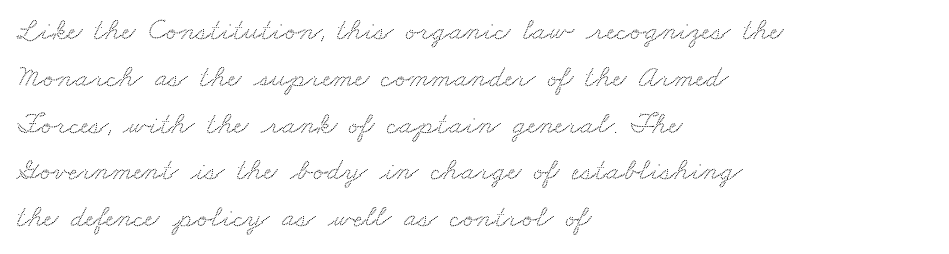
{"serif": "yes", "width": "wide", "stroke_contrast": "medium", "x_height": "small", "monospaced": "no", "underline": "no", "align": "left", "line_spacing": "normal", "line_spacing_ratio": 1.51, "letter_spacing": "normal", "letter_spacing_em": 0.0, "glyph_px": 31}
